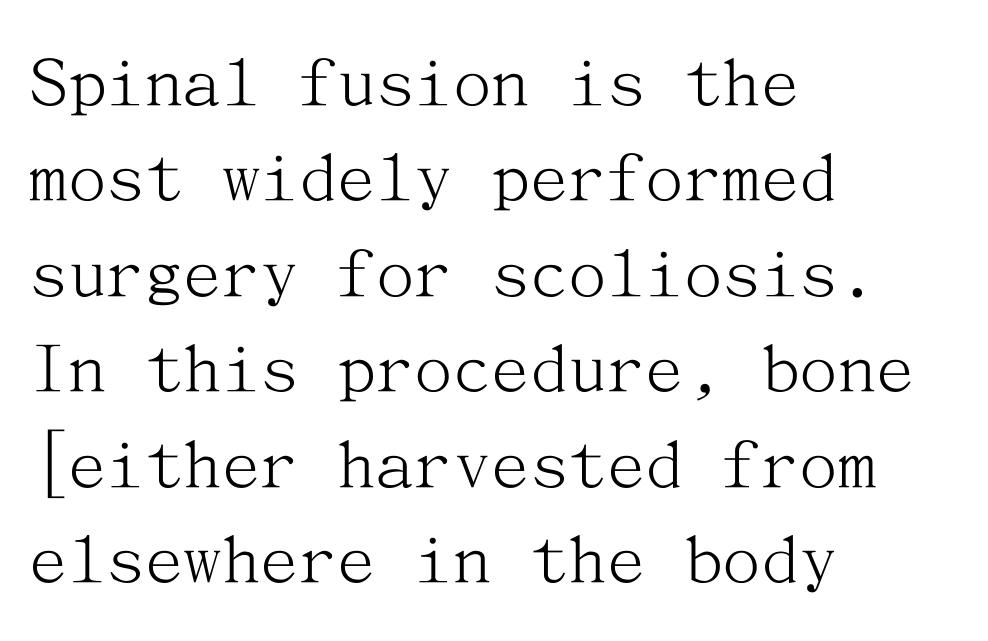
The image shows 77 px light serif type, upright; set left-aligned, line spacing 1.24x, normal letter spacing, not underlined; medium stroke contrast and a medium x-height.
